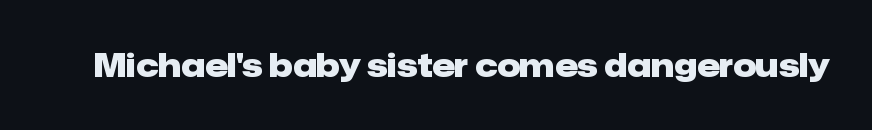
Q: Is the text bold? A: Yes.
Q: Is the text italic (slanted)? A: No, it is upright.
Q: Is the typeface a serif or a sans-serif typeface? A: Sans-serif.
Q: Is the text underlined? A: No.
Q: Is the spacing between letters normal or unusually wide? A: Normal.
Q: Width (condensed, normal, or wide)? A: Normal.
Q: Stroke contrast? A: Low.
Q: x-height? A: Medium.
Q: Monospaced? A: No.
